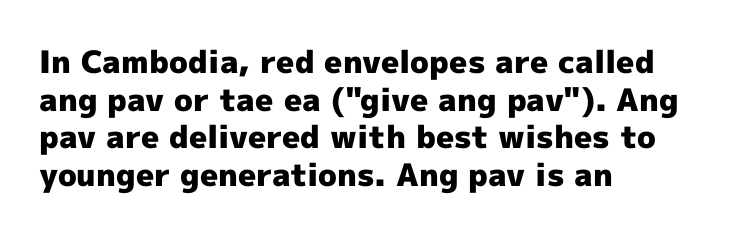
Is the block centered? No — it sits flush against the left margin. Only glyphs here, with clear space below each row. The letters advance in unequal steps, a hallmark of proportional type. A dark, heavy texture on the line: the type is bold.
